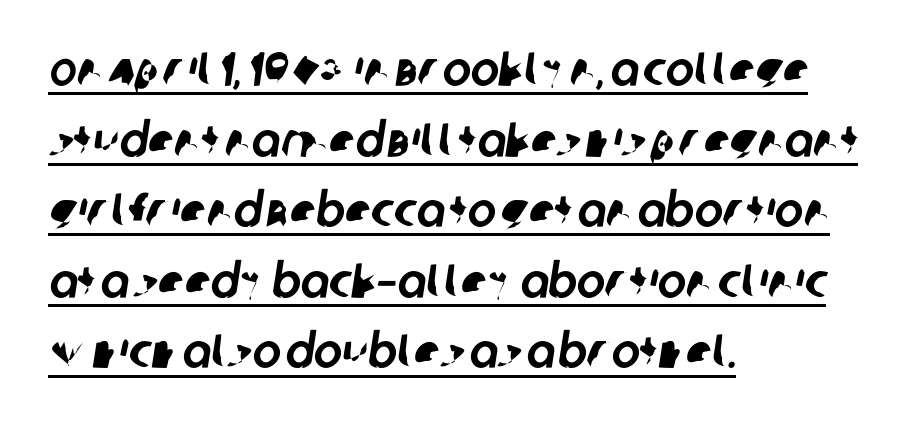
You can see a thin bar hugging the bottom of the glyphs. Spacing between characters is what you'd get straight out of the box. Note the varied advance widths — an 'i' is clearly narrower than an 'm'. Quick note: interline space is typical.
